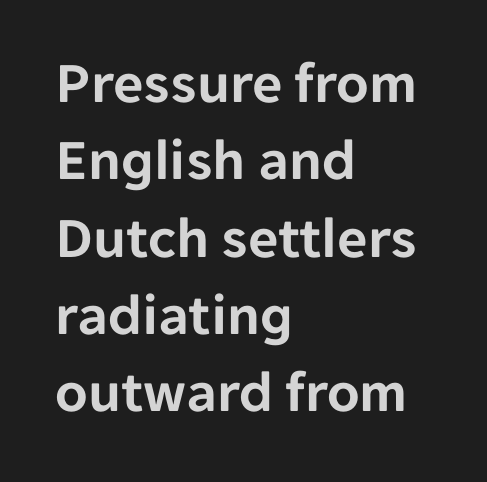
I'd call this a sans setting — the letters go barefoot. The rendering uses natural spacing where letterforms have individual widths. Posture: upright roman. Descender tails drop into unmarked territory. Baseline-to-baseline distance is the conventional proportion of letter height.
